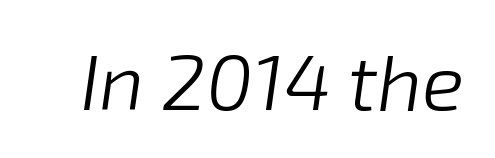
{"italic": "yes", "lean": "right", "slant_degrees": 8, "bold": "no", "weight": "light", "width": "normal", "stroke_contrast": "low", "x_height": "medium", "monospaced": "no", "underline": "no", "letter_spacing": "normal", "letter_spacing_em": 0.0, "glyph_px": 79}
